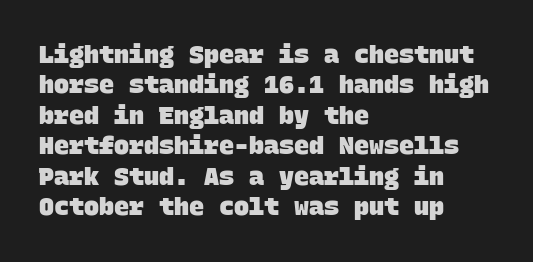
Summary of weight: heavy, a full bold. Lines of text with bare space underneath. Notice how the passage keeps a crisp vertical edge on the left only. The passage shown has conventional tracking throughout.
